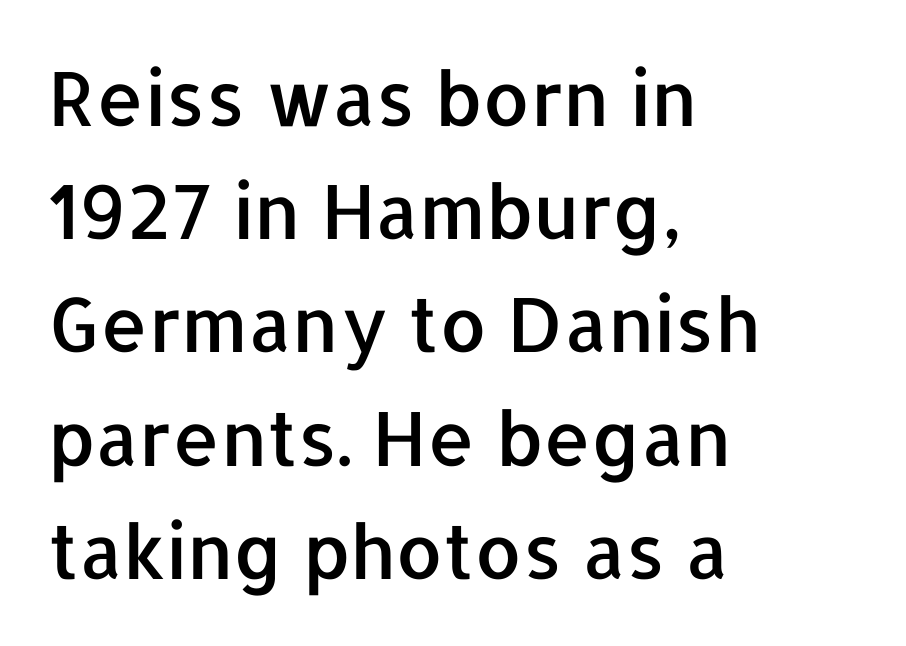
Q: Is the text italic (slanted)? A: No, it is upright.
Q: Is the typeface a serif or a sans-serif typeface? A: Sans-serif.
Q: Is the text underlined? A: No.
Q: How is the paragraph aligned? A: Left-aligned.
Q: Is the spacing between letters normal or unusually wide? A: Normal.
Q: Is the spacing between lines tight, normal or loose? A: Normal.
Q: Width (condensed, normal, or wide)? A: Normal.
Q: Stroke contrast? A: Low.
Q: x-height? A: Medium.
Q: Monospaced? A: No.
